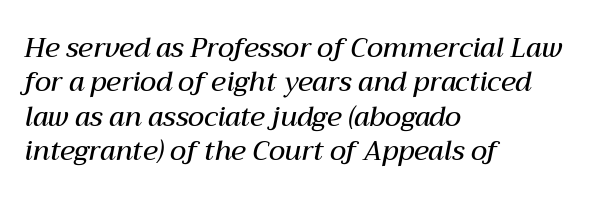
The image shows 27 px text type, italic (leaning right); set left-aligned, normal line spacing (1.27x), normal letter spacing, not underlined.
